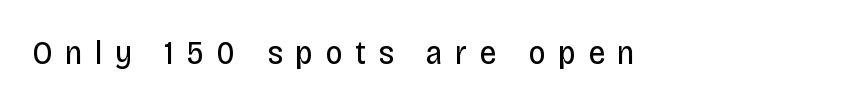
Short note: letters widely spaced. These glyphs show unthickened strokes, regular width or finer. Posture: straight, roman, zero tilt. This is sans-serif lettering, the kind often seen on screens and signage. The letters advance in unequal steps, a hallmark of proportional type.
